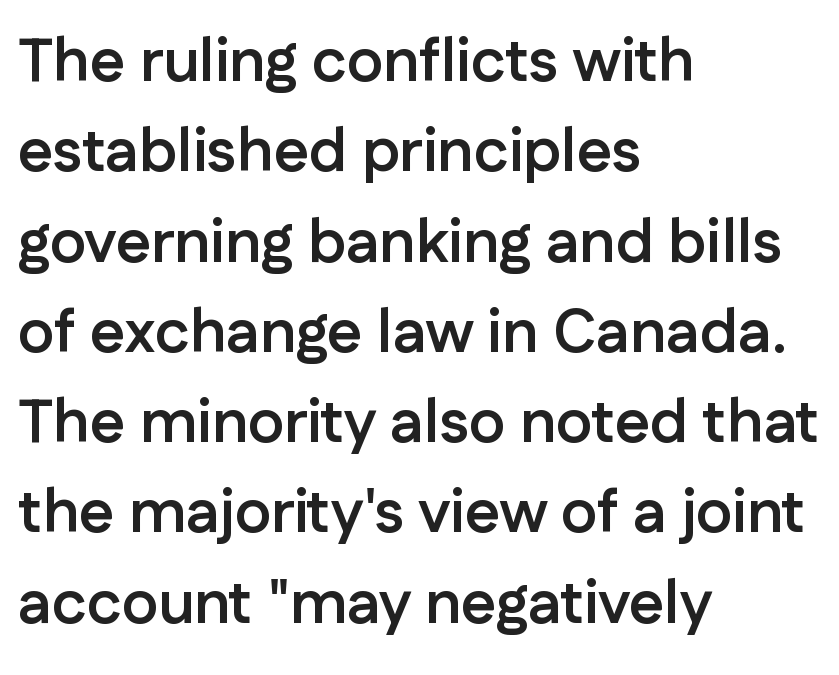
Q: Is the text bold? A: Yes.
Q: Is the text italic (slanted)? A: No, it is upright.
Q: Is the typeface a serif or a sans-serif typeface? A: Sans-serif.
Q: Is the text underlined? A: No.
Q: How is the paragraph aligned? A: Left-aligned.
Q: Is the spacing between letters normal or unusually wide? A: Normal.
Q: Is the spacing between lines tight, normal or loose? A: Normal.
Q: Width (condensed, normal, or wide)? A: Normal.
Q: Stroke contrast? A: Low.
Q: x-height? A: Medium.
Q: Monospaced? A: No.
